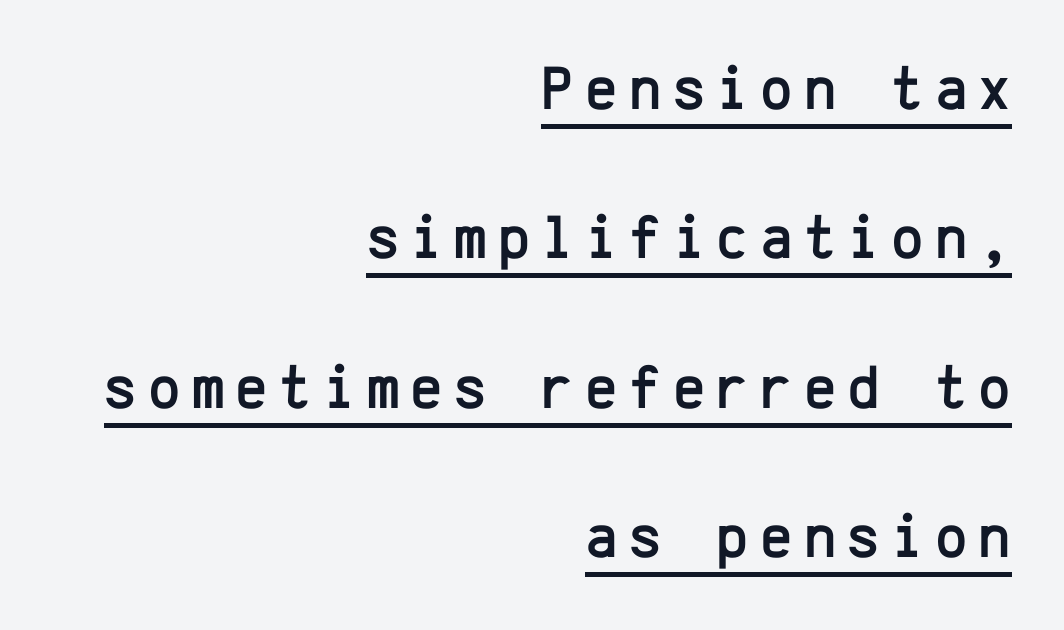
The image shows 62 px sans-serif type, upright, monospaced; set right-aligned, loose line spacing (2.41x), underlined; low stroke contrast and a medium x-height.
